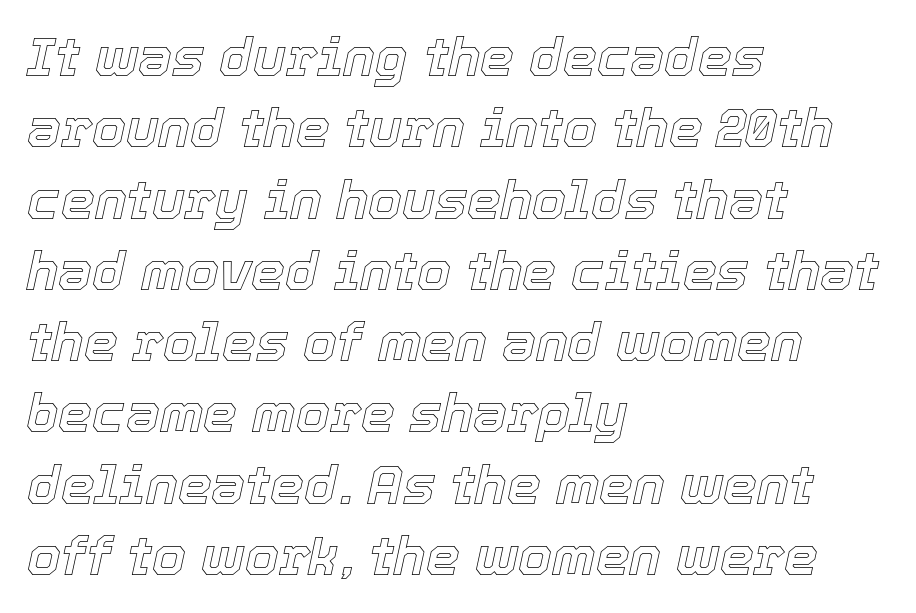
Q: Is the text italic (slanted)? A: Yes, it leans right by about 12 degrees.
Q: Is the text underlined? A: No.
Q: How is the paragraph aligned? A: Left-aligned.
Q: Is the spacing between letters normal or unusually wide? A: Normal.
Q: Is the spacing between lines tight, normal or loose? A: Normal.
Q: Width (condensed, normal, or wide)? A: Normal.
Q: x-height? A: Medium.
Q: Monospaced? A: No.
